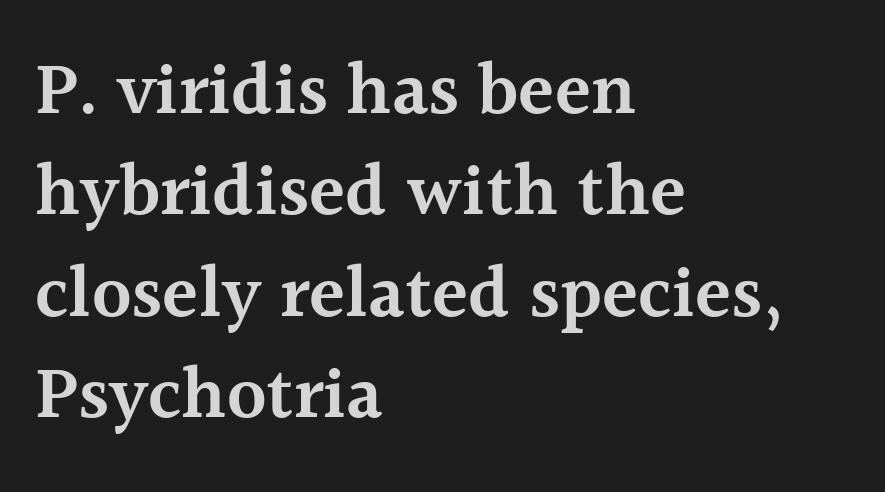
Q: Is the text bold? A: Semi-bold.
Q: Is the text italic (slanted)? A: No, it is upright.
Q: Is the typeface a serif or a sans-serif typeface? A: Serif.
Q: Is the text underlined? A: No.
Q: How is the paragraph aligned? A: Left-aligned.
Q: Is the spacing between letters normal or unusually wide? A: Normal.
Q: Is the spacing between lines tight, normal or loose? A: Normal.
Q: Width (condensed, normal, or wide)? A: Normal.
Q: x-height? A: Medium.
Q: Monospaced? A: No.
